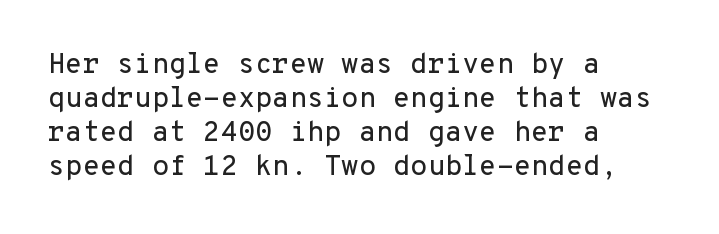
Q: Is the text italic (slanted)? A: No, it is upright.
Q: Is the typeface a serif or a sans-serif typeface? A: Sans-serif.
Q: Is the text underlined? A: No.
Q: How is the paragraph aligned? A: Left-aligned.
Q: Is the spacing between letters normal or unusually wide? A: Normal.
Q: Width (condensed, normal, or wide)? A: Normal.
Q: Stroke contrast? A: Low.
Q: x-height? A: Medium.
Q: Monospaced? A: Yes.
